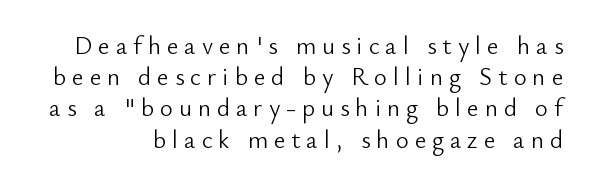
The image shows 25 px text type, upright; set normal line spacing (1.25x), unusually wide letter spacing (+0.24 em), not underlined.
